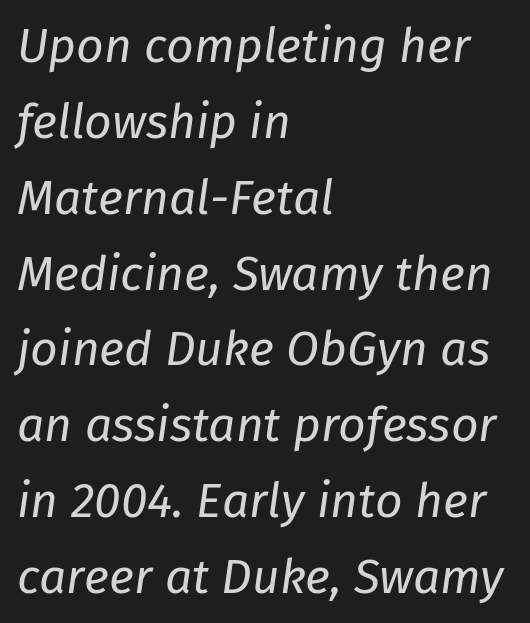
The image shows 48 px regular-weight type, italic (leaning right); set left-aligned, normal line spacing (1.58x), normal letter spacing, not underlined; low stroke contrast and a medium x-height.
